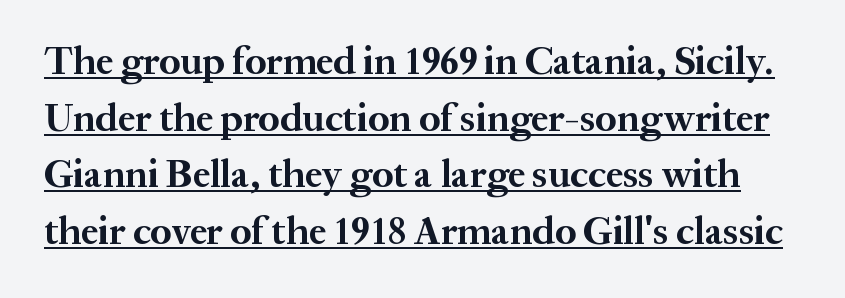
{"serif": "yes", "italic": "no", "bold": "yes", "weight": "bold", "width": "normal", "stroke_contrast": "medium", "x_height": "medium", "monospaced": "no", "underline": "yes", "line_spacing": "normal", "line_spacing_ratio": 1.45, "letter_spacing": "normal", "letter_spacing_em": 0.0, "glyph_px": 39}
